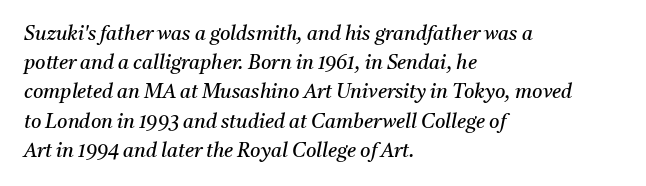
Letters have the restrained weight of plain body copy at most. Regular leading. A clean baseline with only descenders dipping below it. You could call the tracking neutral — neither tight nor loose. The text carries the slant typical of an italic or oblique font.
